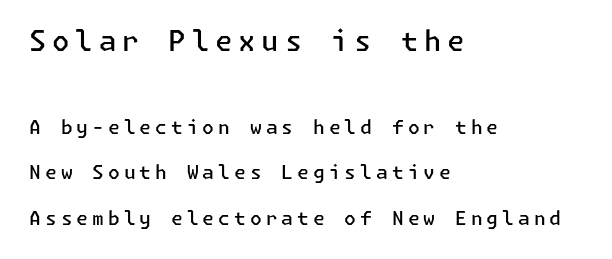
The image shows 28 px semibold sans-serif type, upright; set left-aligned, loose line spacing (2.4x), unusually wide letter spacing (+0.21 em), not underlined; the first (top) block is 1.47x larger; low stroke contrast and a medium x-height.
